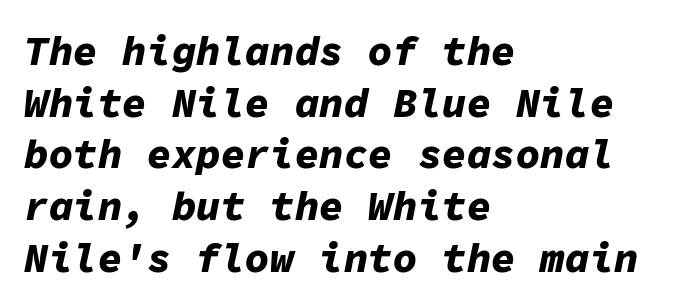
No extra tracking has been applied to these lines. Emphasis by weight is at full strength: bold. A typesetter would call this monospace, since all characters share one set width. Compared with a centered layout, this one pins lines to the left instead. Reading down the column, the eye jumps a familiar distance to each next line. Notice how the stems are inclined rather than vertical — that's the hallmark of italics.
